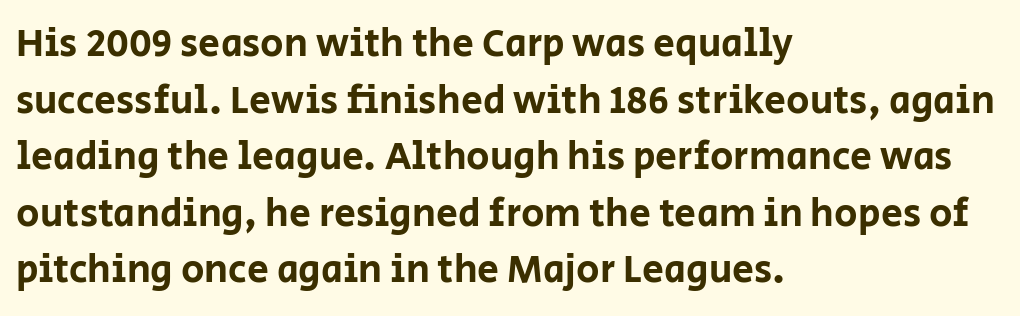
Q: Is the text italic (slanted)? A: No, it is upright.
Q: Is the typeface a serif or a sans-serif typeface? A: Sans-serif.
Q: Is the text underlined? A: No.
Q: How is the paragraph aligned? A: Left-aligned.
Q: Is the spacing between letters normal or unusually wide? A: Normal.
Q: Is the spacing between lines tight, normal or loose? A: Normal.
Q: Width (condensed, normal, or wide)? A: Normal.
Q: Stroke contrast? A: Low.
Q: x-height? A: Large.
Q: Monospaced? A: No.
